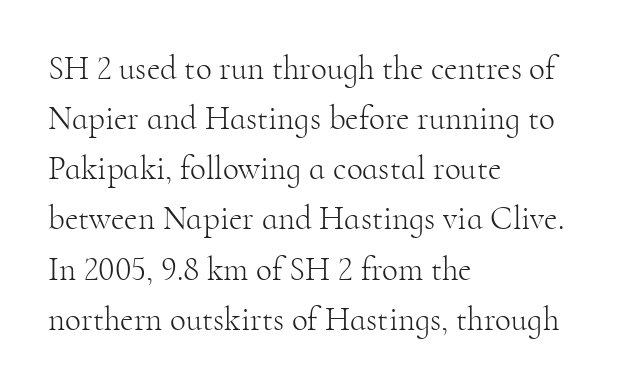
The image shows 33 px light serif type, upright; set left-aligned, normal line spacing (1.52x), normal letter spacing, not underlined; high stroke contrast and a small x-height.
